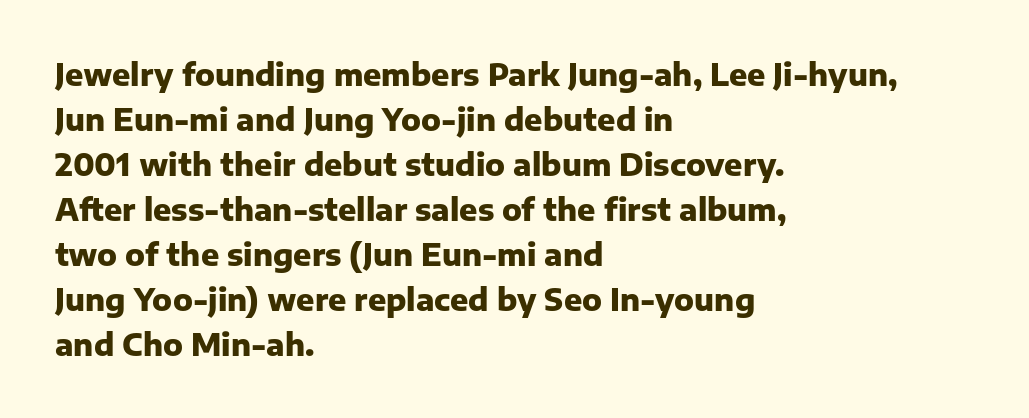
Q: Is the text bold? A: Yes.
Q: Is the text italic (slanted)? A: No, it is upright.
Q: Is the typeface a serif or a sans-serif typeface? A: Sans-serif.
Q: Is the text underlined? A: No.
Q: How is the paragraph aligned? A: Left-aligned.
Q: Is the spacing between letters normal or unusually wide? A: Normal.
Q: Is the spacing between lines tight, normal or loose? A: Normal.
Q: Width (condensed, normal, or wide)? A: Normal.
Q: Stroke contrast? A: Low.
Q: x-height? A: Medium.
Q: Monospaced? A: No.
